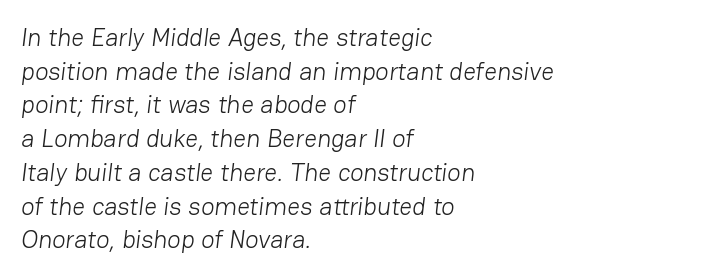
This reads as an unemphasized weight, regular at the heaviest. Honestly, the row spacing looks completely unremarkable. The paragraph shown leans on its left margin. The passage shown has conventional tracking throughout. Descenders hang freely into open space.
